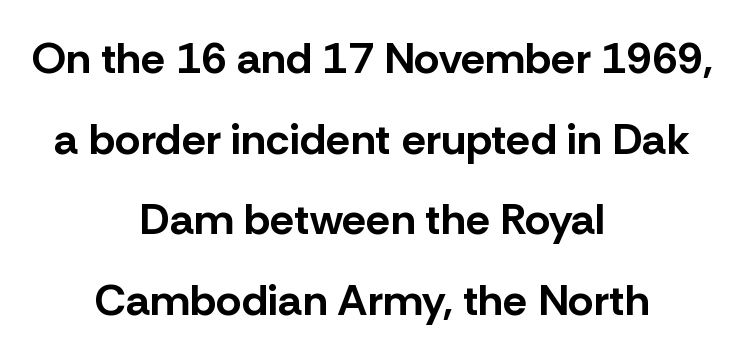
The image shows 44 px bold sans-serif type, upright; set centered, line spacing 1.83x, normal letter spacing, not underlined; low stroke contrast and a medium x-height.
